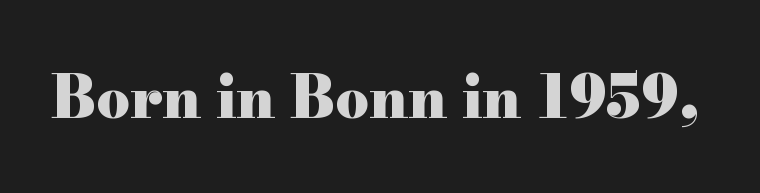
Q: Is the text bold? A: Yes.
Q: Is the text italic (slanted)? A: No, it is upright.
Q: Is the typeface a serif or a sans-serif typeface? A: Serif.
Q: Is the text underlined? A: No.
Q: Is the spacing between letters normal or unusually wide? A: Normal.
Q: Width (condensed, normal, or wide)? A: Wide.
Q: Stroke contrast? A: High.
Q: x-height? A: Small.
Q: Monospaced? A: No.
